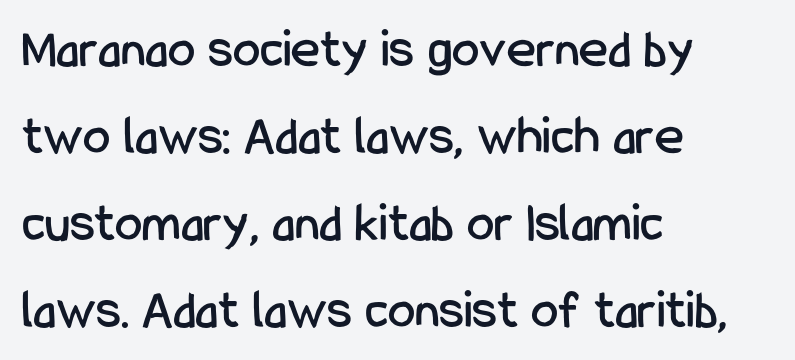
The image shows 55 px condensed sans-serif type, upright; set left-aligned, normal line spacing (1.58x), normal letter spacing, not underlined; low stroke contrast and a medium x-height.
